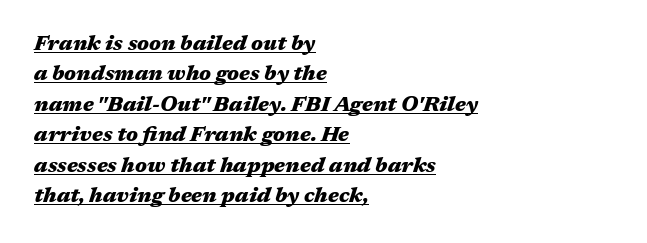
These lines carry a lot of weight — the face is fully bold. One glance says typical: line gaps are just what's usual. Horizontally, the lines are justified to the leading edge only. Tracking value appears to be zero — textbook default spacing. There's an unmistakable incline to the writing here. Like a heading marked for emphasis, these lines bear an underscore.
